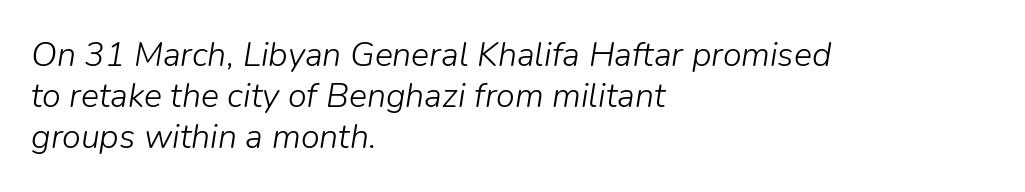
The image shows 34 px light type, italic (leaning right); set left-aligned, line spacing 1.21x, normal letter spacing, not underlined; low stroke contrast and a medium x-height.
